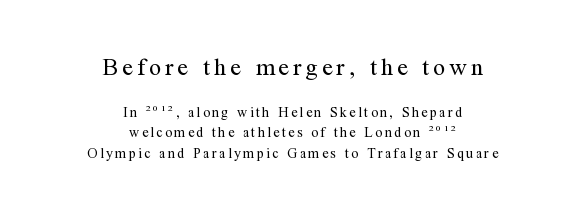
{"italic": "no", "bold": "no", "underline": "no", "align": "center", "line_spacing": "normal", "line_spacing_ratio": 1.45, "larger_block": "first", "size_ratio": 1.71, "glyph_px": 24}
